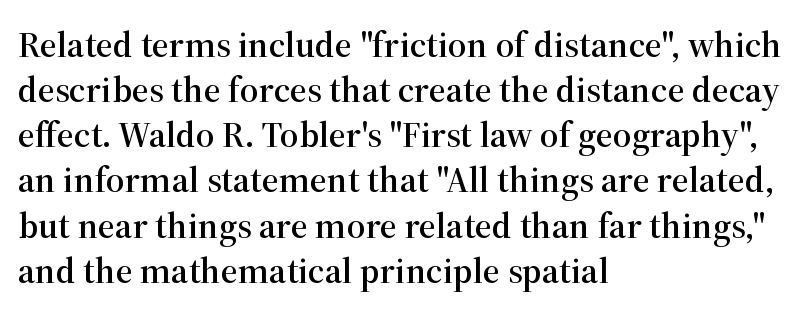
Short and long lines alike share a common starting point at left. Type without underlining. Proportional: the letters do not fall into vertical columns. These lines keep a tight, regular rhythm from letter to letter.
